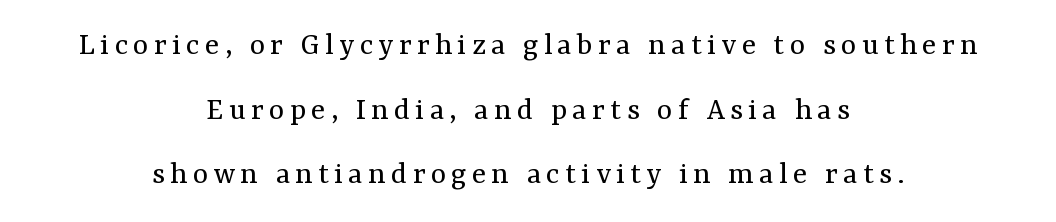
Q: Is the text bold? A: No.
Q: Is the text italic (slanted)? A: No, it is upright.
Q: Is the typeface a serif or a sans-serif typeface? A: Serif.
Q: Is the text underlined? A: No.
Q: How is the paragraph aligned? A: Centered.
Q: Is the spacing between lines tight, normal or loose? A: Loose.
Q: Width (condensed, normal, or wide)? A: Normal.
Q: Stroke contrast? A: Medium.
Q: x-height? A: Medium.
Q: Monospaced? A: No.
